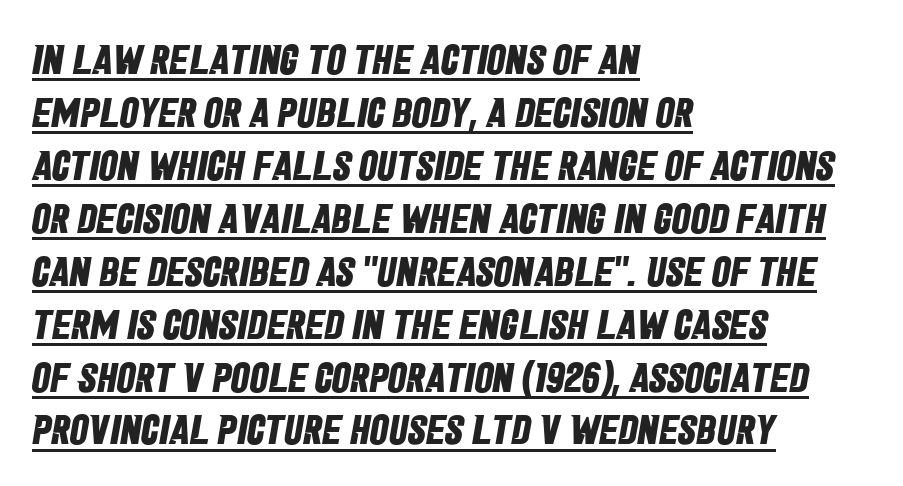
{"serif": "no", "bold": "yes", "weight": "bold", "width": "condensed", "stroke_contrast": "low", "x_height": "large", "monospaced": "no", "underline": "yes", "align": "left", "line_spacing": "normal", "line_spacing_ratio": 1.26, "letter_spacing": "normal", "letter_spacing_em": 0.0, "glyph_px": 42}
